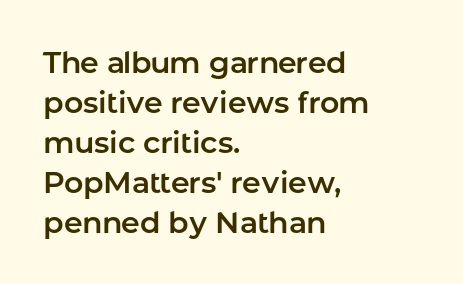
The letters advance in unequal steps, a hallmark of proportional type. Descender tails drop into unmarked territory. Typographically, this falls in the sans-serif category. The designer left line spacing at the default. Words appear dense and cohesive because spacing is normal.
